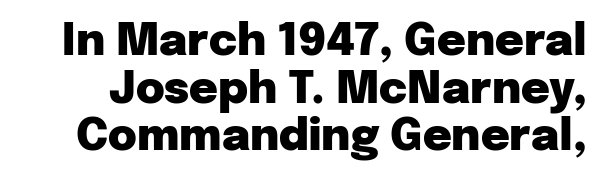
Anything drawn beneath the words? Only blank space. You'd pick this weight for a headline — it's a proper bold. Quick note: not italic, upright. The face used here is proportionally spaced, like ordinary book or web type.
